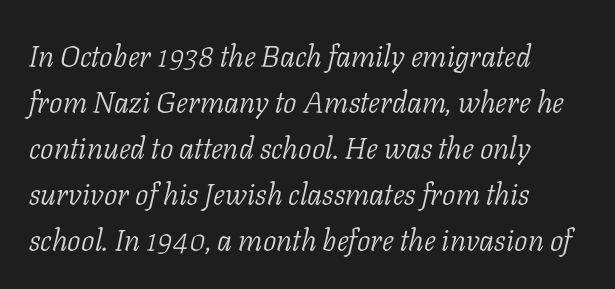
Q: Is the text bold? A: No.
Q: Is the text italic (slanted)? A: Yes, it leans right by about 11 degrees.
Q: Is the typeface a serif or a sans-serif typeface? A: Serif.
Q: Is the text underlined? A: No.
Q: How is the paragraph aligned? A: Left-aligned.
Q: Is the spacing between letters normal or unusually wide? A: Normal.
Q: Is the spacing between lines tight, normal or loose? A: Normal.
Q: Width (condensed, normal, or wide)? A: Normal.
Q: Stroke contrast? A: Low.
Q: x-height? A: Medium.
Q: Monospaced? A: No.
